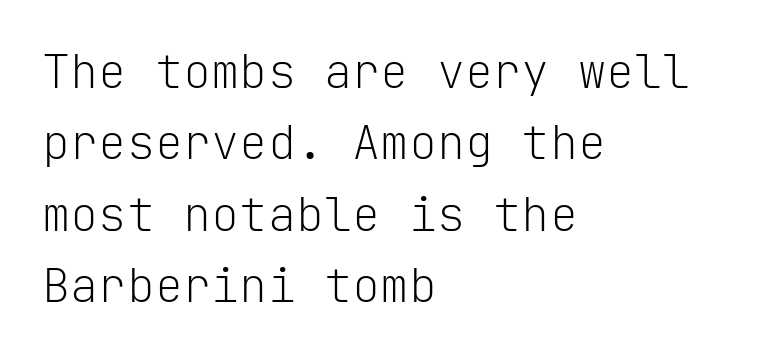
{"serif": "no", "italic": "no", "bold": "no", "weight": "light", "width": "normal", "stroke_contrast": "low", "x_height": "medium", "monospaced": "yes", "underline": "no", "align": "left", "line_spacing": "normal", "line_spacing_ratio": 1.52, "letter_spacing": "normal", "letter_spacing_em": 0.0, "glyph_px": 47}
